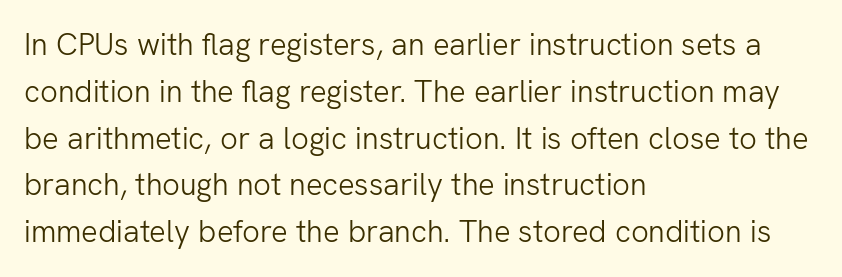
{"serif": "no", "italic": "no", "bold": "no", "weight": "light", "width": "normal", "stroke_contrast": "low", "x_height": "medium", "monospaced": "no", "underline": "no", "align": "left", "line_spacing": "normal", "line_spacing_ratio": 1.51, "letter_spacing": "normal", "letter_spacing_em": 0.0, "glyph_px": 31}
